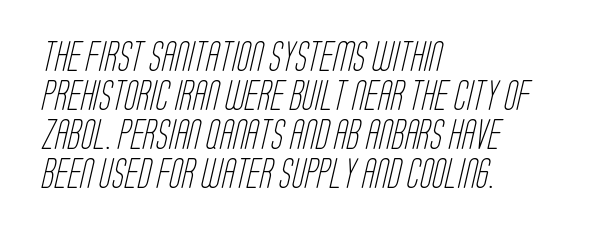
The image shows 30 px light, condensed sans-serif type; set left-aligned, normal line spacing (1.3x), normal letter spacing, not underlined; low stroke contrast and a large x-height.
